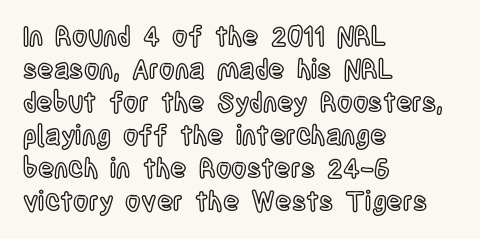
The image shows 27 px text type, upright; set left-aligned, line spacing 1.22x, normal letter spacing, not underlined.
